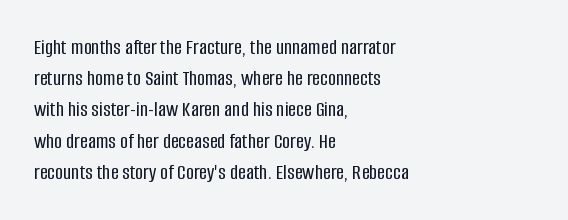
{"italic": "no", "underline": "no", "align": "left", "line_spacing": "normal", "line_spacing_ratio": 1.42, "letter_spacing": "normal", "letter_spacing_em": 0.0, "glyph_px": 22}
